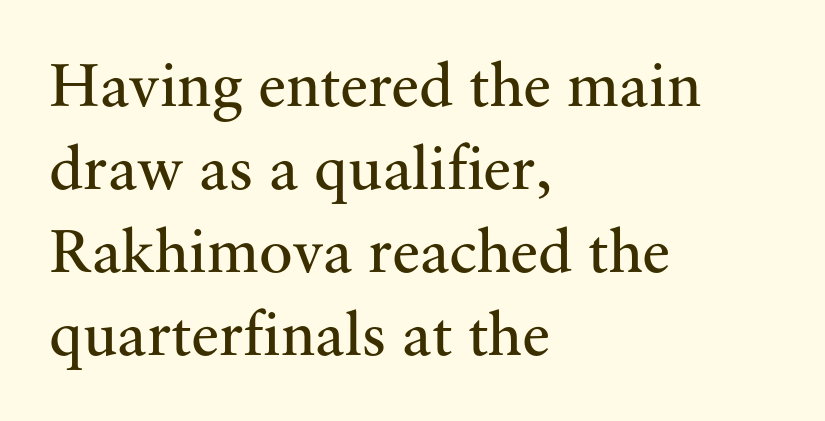
Check the space under the baseline: it is left empty. The face used here is seriffed, in the tradition of book romans. Successive baselines arrive at the customary interval. When letters stand straight like this, we call the style roman or upright. The passage shown is not bold in any degree. A classic flush-left, rag-right setting is used for this passage.
